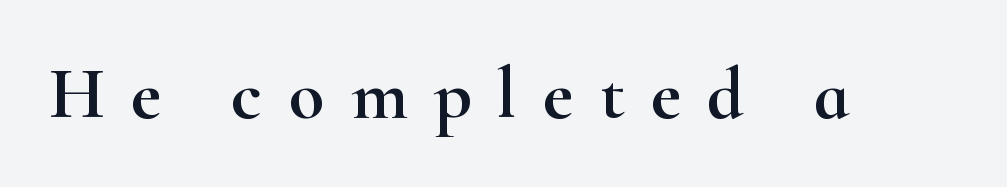
A bare baseline throughout the passage. Every character sits straight up, as roman type does. Serifs: yes, visible at the terminals of the letterforms. Spacing verdict: proportional, widths tailored to each character. What stands out about the letter spacing? Its width — letters are far apart.
